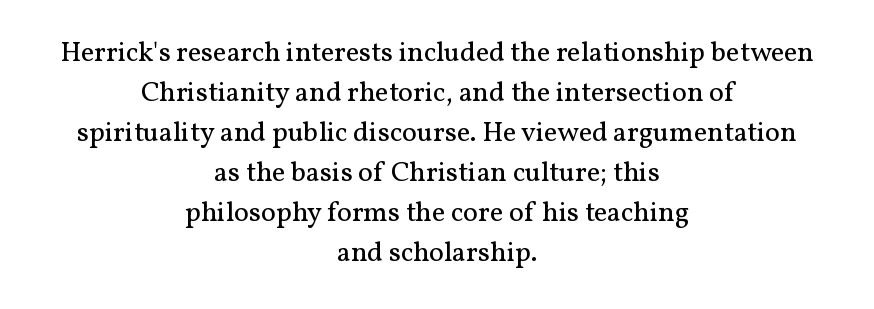
{"serif": "yes", "italic": "no", "bold": "no", "weight": "regular", "width": "normal", "stroke_contrast": "medium", "x_height": "medium", "monospaced": "no", "underline": "no", "align": "center", "line_spacing": "normal", "line_spacing_ratio": 1.43, "letter_spacing": "normal", "letter_spacing_em": 0.0, "glyph_px": 28}
